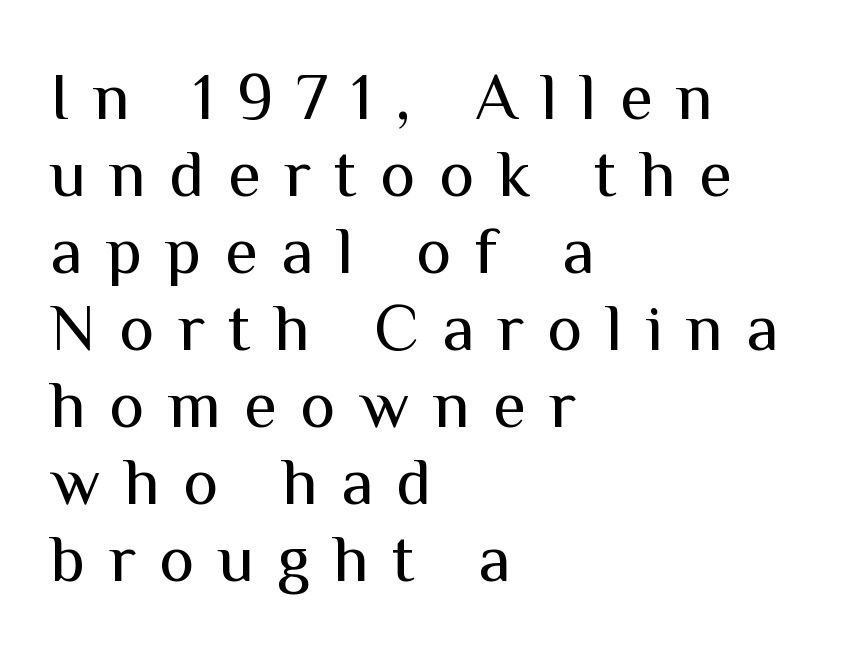
The image shows 67 px regular-weight sans-serif type, upright; set left-aligned, tight line spacing (1.15x), unusually wide letter spacing (+0.35 em), not underlined; medium stroke contrast and a medium x-height.
